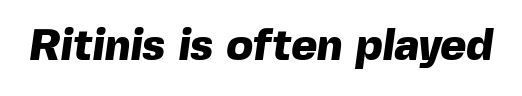
The image shows 44 px heavy sans-serif type; set normal letter spacing, not underlined; a medium x-height.
